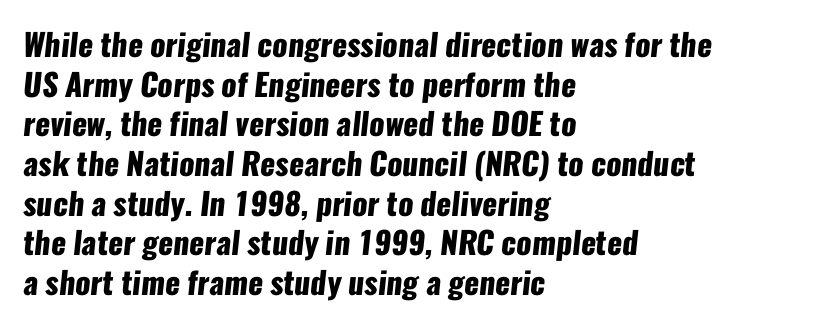
The image shows 31 px heavy, condensed sans-serif type; set left-aligned, normal line spacing (1.28x), normal letter spacing, not underlined; low stroke contrast and a medium x-height.
